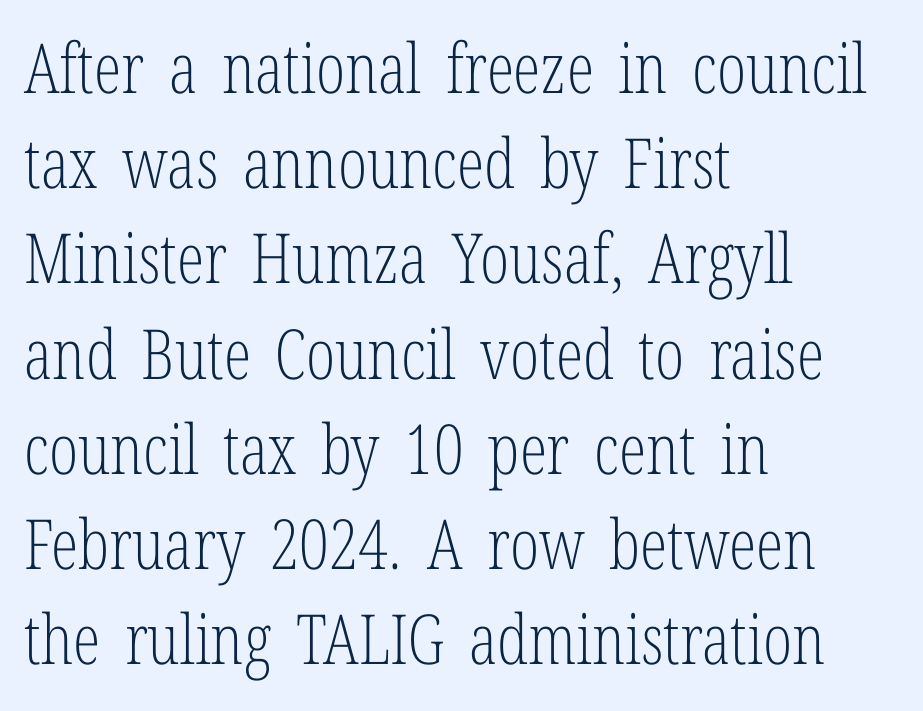
{"serif": "yes", "italic": "no", "bold": "no", "weight": "light", "width": "condensed", "stroke_contrast": "low", "x_height": "medium", "monospaced": "no", "underline": "no", "align": "left", "line_spacing": "normal", "line_spacing_ratio": 1.38, "letter_spacing": "normal", "letter_spacing_em": 0.0, "glyph_px": 69}
